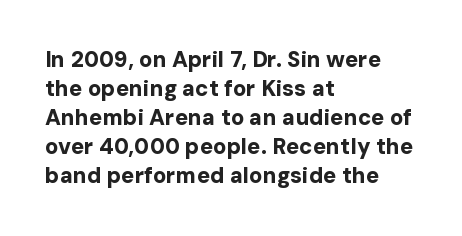
I'd describe the lettering as bold — thick and assertive. Line starts are locked; line ends wander. Nope, not italic — everything's standing straight. Only glyphs here, with clear space below each row.
